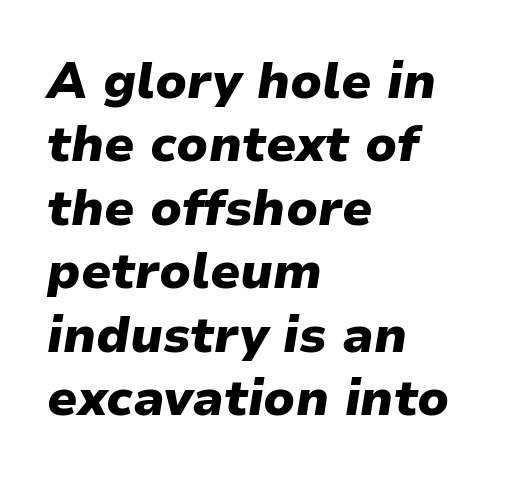
{"italic": "yes", "lean": "right", "slant_degrees": 9, "bold": "yes", "weight": "heavy", "width": "normal", "stroke_contrast": "low", "x_height": "medium", "monospaced": "no", "underline": "no", "align": "left", "line_spacing": "normal", "line_spacing_ratio": 1.27, "letter_spacing": "normal", "letter_spacing_em": 0.0, "glyph_px": 50}
